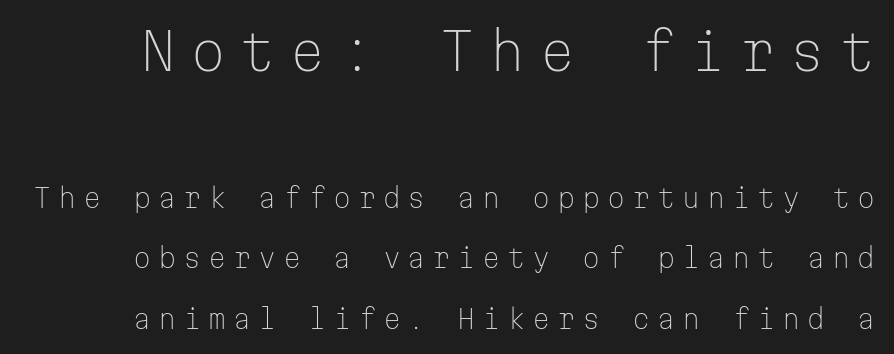
The image shows 52 px light sans-serif type, upright, monospaced; set loose line spacing (2.33x), unusually wide letter spacing (+0.26 em), not underlined; the first (top) block is 2.0x larger; low stroke contrast and a medium x-height.
